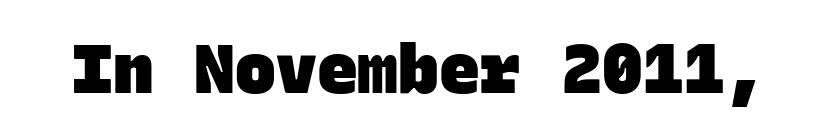
Thick stems and heavy bowls — unmistakably bold. The characters display no serif detailing; their extremities are plain. The passage shown is not underscored anywhere. The tracking reads as untouched default to a designer's eye.
